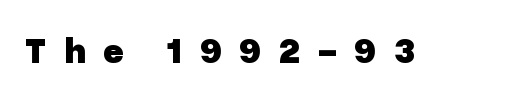
{"serif": "no", "italic": "no", "bold": "yes", "weight": "heavy", "width": "normal", "stroke_contrast": "low", "x_height": "medium", "monospaced": "no", "underline": "no", "letter_spacing": "wide", "letter_spacing_em": 0.49, "glyph_px": 36}
